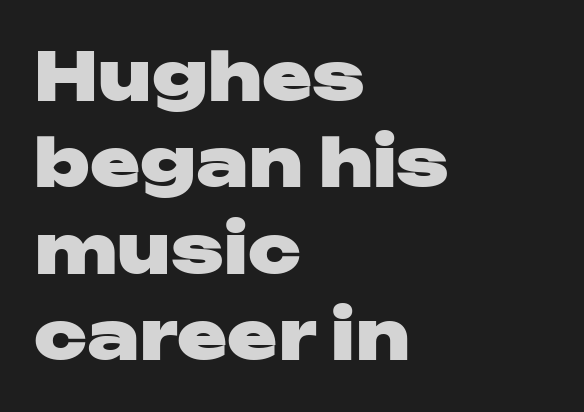
The image shows 67 px heavy, wide sans-serif type, upright; set left-aligned, normal line spacing (1.29x), normal letter spacing, not underlined; low stroke contrast and a medium x-height.
